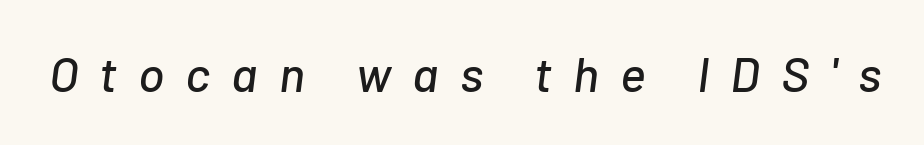
Q: Is the text italic (slanted)? A: Yes, it leans right by about 7 degrees.
Q: Is the text underlined? A: No.
Q: Is the spacing between letters normal or unusually wide? A: Unusually wide.
Q: Width (condensed, normal, or wide)? A: Normal.
Q: Stroke contrast? A: Low.
Q: x-height? A: Medium.
Q: Monospaced? A: No.
